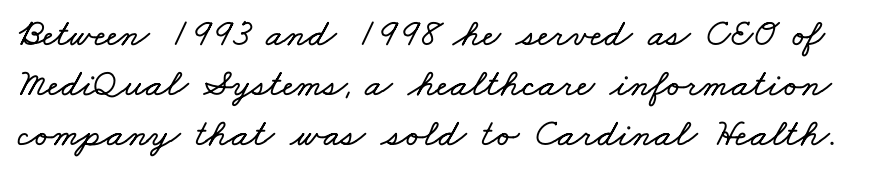
Bare-footed words on every line. The rendering uses natural spacing where letterforms have individual widths. Students, observe: this is what conventionally led text looks like. How are the letters spaced? Ordinarily, with no added tracking.
